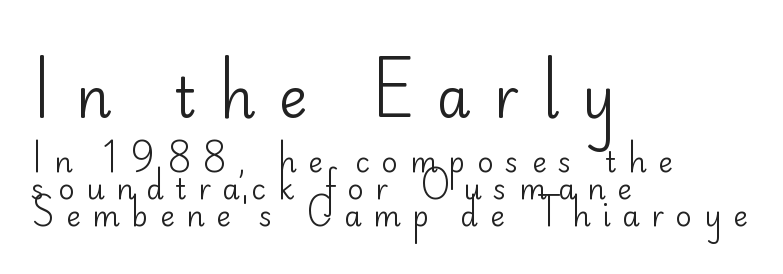
The image shows 55 px regular-weight sans-serif type, upright; set left-aligned, tight line spacing (0.96x), unusually wide letter spacing (+0.42 em), not underlined; the first (top) block is 1.96x larger; low stroke contrast and a small x-height.
